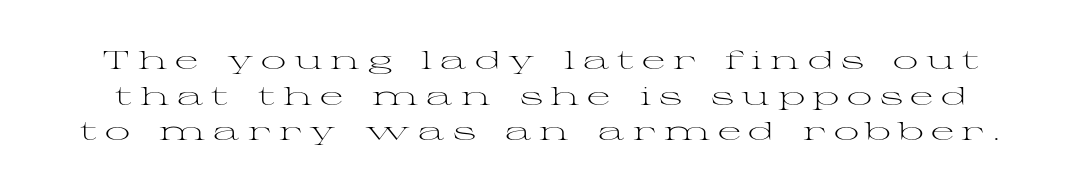
Q: Is the text bold? A: No.
Q: Is the text italic (slanted)? A: No, it is upright.
Q: Is the text underlined? A: No.
Q: Is the spacing between letters normal or unusually wide? A: Unusually wide.
Q: Is the spacing between lines tight, normal or loose? A: Normal.
